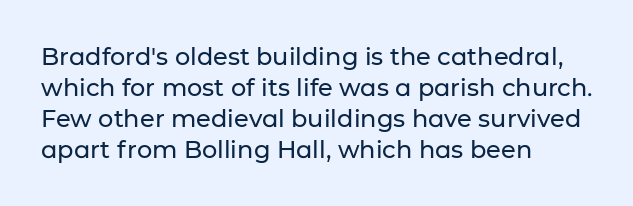
The image shows 24 px text type, upright; set left-aligned, normal line spacing (1.29x), normal letter spacing, not underlined.
